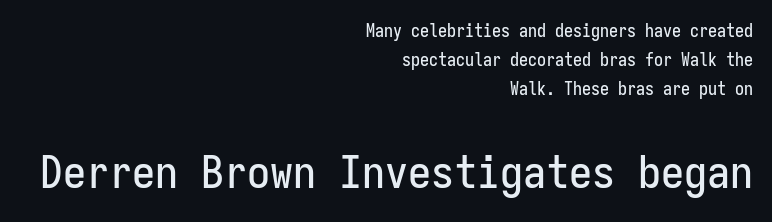
The image shows 46 px condensed sans-serif type, upright, monospaced; set right-aligned, normal line spacing (1.62x), normal letter spacing, not underlined; the second (bottom) block is 2.56x larger; low stroke contrast and a medium x-height.
